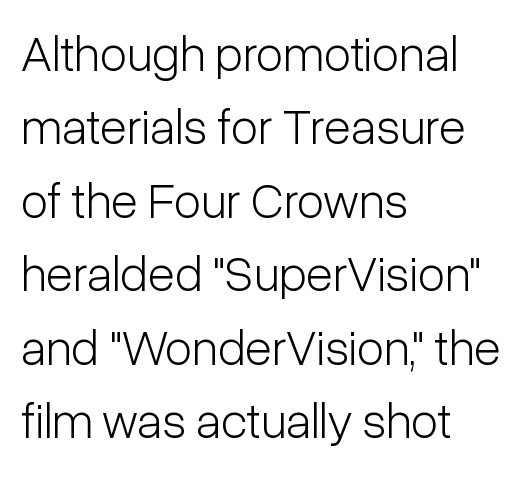
{"serif": "no", "italic": "no", "bold": "no", "weight": "light", "width": "condensed", "stroke_contrast": "low", "x_height": "medium", "monospaced": "no", "underline": "no", "align": "left", "line_spacing": "normal", "line_spacing_ratio": 1.47, "letter_spacing": "normal", "letter_spacing_em": 0.0, "glyph_px": 50}
